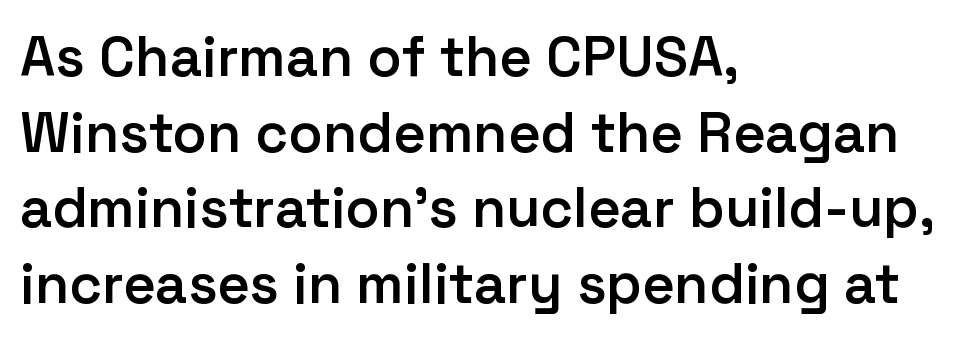
The image shows 56 px semibold sans-serif type, upright; set left-aligned, normal line spacing (1.35x), normal letter spacing, not underlined; low stroke contrast and a medium x-height.
